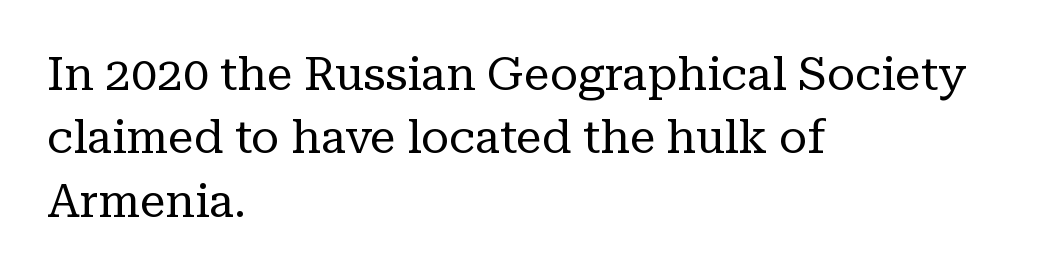
Each new line begins a customary step beneath the previous one. In CSS terms this would be text-align: left. Check where the strokes stop: tiny serifs finish them off. Do the characters align in a grid? No, the font is proportional.
